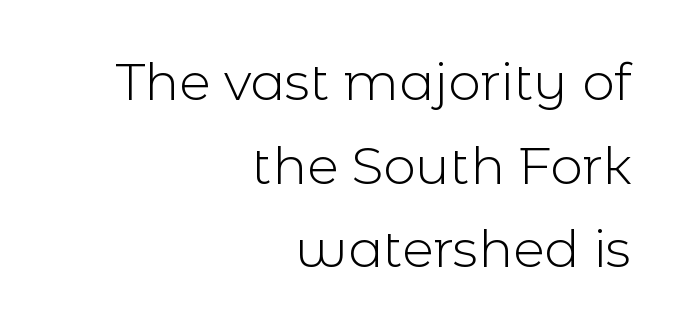
The image shows 52 px light sans-serif type, upright; set right-aligned, normal line spacing (1.61x), normal letter spacing, not underlined; a medium x-height.
